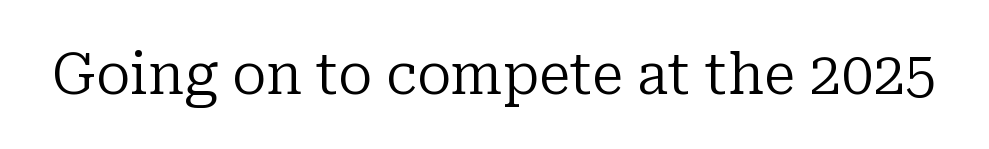
Q: Is the text bold? A: No.
Q: Is the text italic (slanted)? A: No, it is upright.
Q: Is the typeface a serif or a sans-serif typeface? A: Serif.
Q: Is the text underlined? A: No.
Q: Is the spacing between letters normal or unusually wide? A: Normal.
Q: Width (condensed, normal, or wide)? A: Normal.
Q: Stroke contrast? A: Low.
Q: x-height? A: Medium.
Q: Monospaced? A: No.
